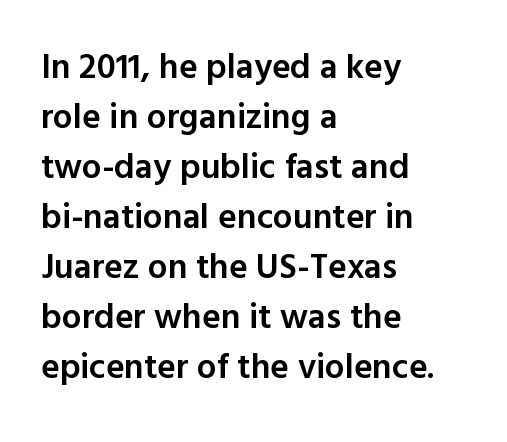
The image shows 35 px semibold sans-serif type, upright; set left-aligned, normal line spacing (1.43x), normal letter spacing, not underlined; a medium x-height.
